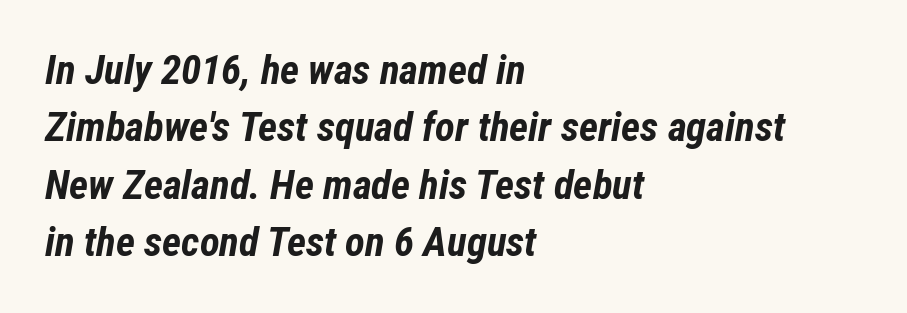
Typeset ragged right — the left edge is the straight one. Line spacing here is normal. Pretty heavy lettering here — definitely bold. Nobody drew a line under any word here.
